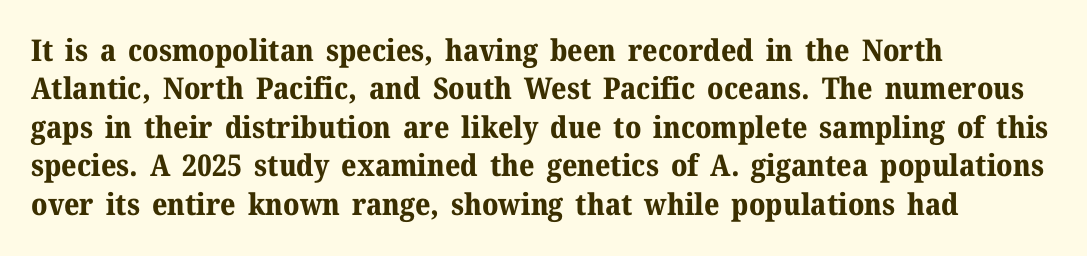
{"serif": "yes", "italic": "no", "bold": "yes", "weight": "bold", "width": "normal", "stroke_contrast": "medium", "x_height": "medium", "monospaced": "no", "underline": "no", "align": "left", "line_spacing": "normal", "line_spacing_ratio": 1.28, "letter_spacing": "normal", "letter_spacing_em": 0.0, "glyph_px": 30}
